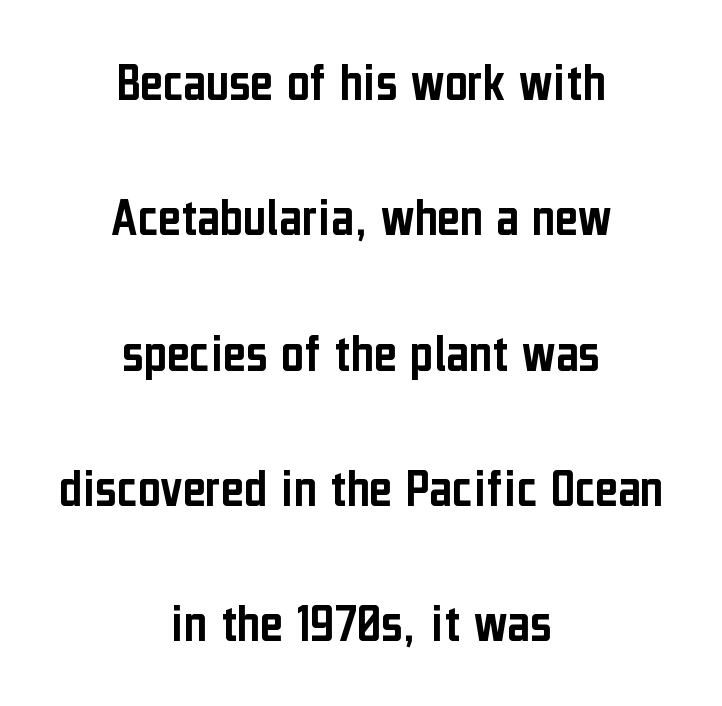
Q: Is the text italic (slanted)? A: No, it is upright.
Q: Is the typeface a serif or a sans-serif typeface? A: Sans-serif.
Q: Is the text underlined? A: No.
Q: How is the paragraph aligned? A: Centered.
Q: Is the spacing between letters normal or unusually wide? A: Normal.
Q: Is the spacing between lines tight, normal or loose? A: Loose.
Q: Width (condensed, normal, or wide)? A: Condensed.
Q: Stroke contrast? A: Low.
Q: x-height? A: Medium.
Q: Monospaced? A: No.
